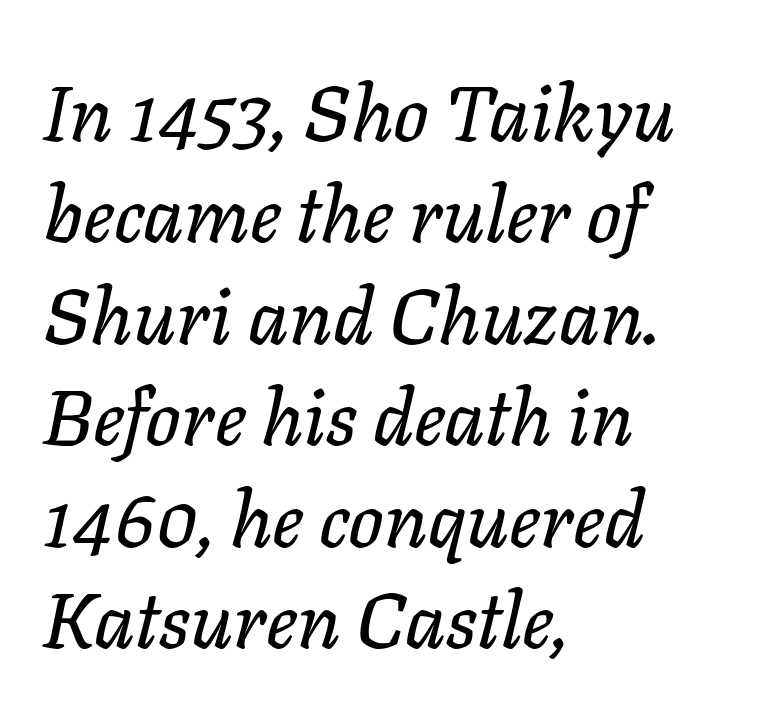
{"italic": "yes", "lean": "right", "slant_degrees": 11, "width": "normal", "stroke_contrast": "low", "x_height": "medium", "monospaced": "no", "underline": "no", "align": "left", "line_spacing": "normal", "line_spacing_ratio": 1.3, "letter_spacing": "normal", "letter_spacing_em": 0.0, "glyph_px": 78}
